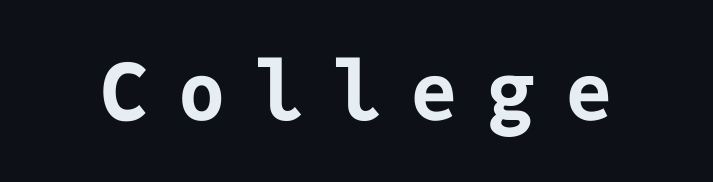
{"serif": "no", "italic": "no", "bold": "yes", "weight": "bold", "width": "normal", "stroke_contrast": "low", "x_height": "medium", "monospaced": "yes", "underline": "no", "letter_spacing": "wide", "letter_spacing_em": 0.38, "glyph_px": 79}
